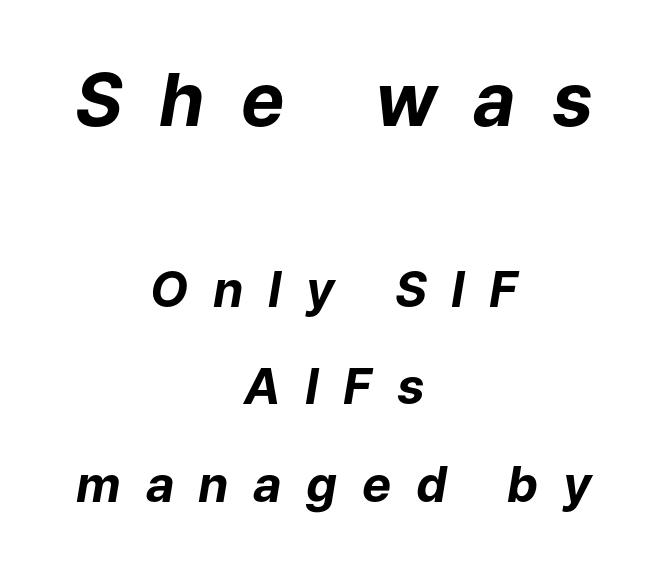
The image shows 73 px bold type, italic (leaning right); set centered, loose line spacing (1.99x), unusually wide letter spacing (+0.5 em), not underlined; the first (top) block is 1.49x larger; low stroke contrast and a medium x-height.
